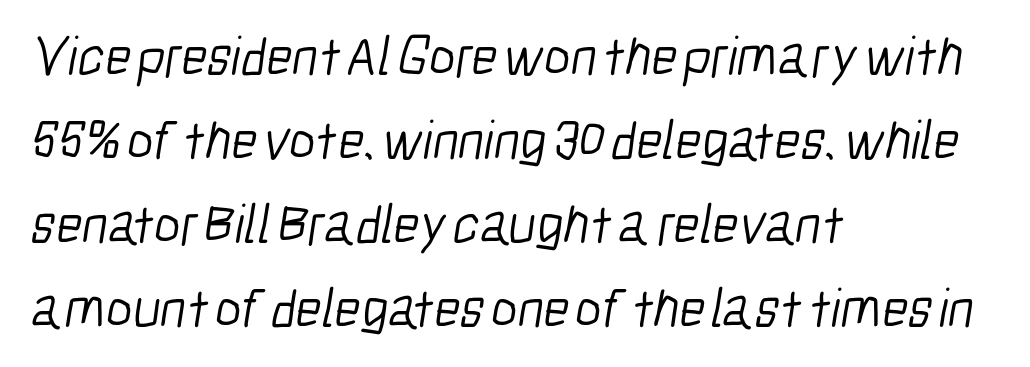
Q: Is the text bold? A: No.
Q: Is the typeface a serif or a sans-serif typeface? A: Sans-serif.
Q: Is the text underlined? A: No.
Q: How is the paragraph aligned? A: Left-aligned.
Q: Is the spacing between letters normal or unusually wide? A: Normal.
Q: Is the spacing between lines tight, normal or loose? A: Normal.
Q: Width (condensed, normal, or wide)? A: Condensed.
Q: Stroke contrast? A: Low.
Q: x-height? A: Medium.
Q: Monospaced? A: No.
